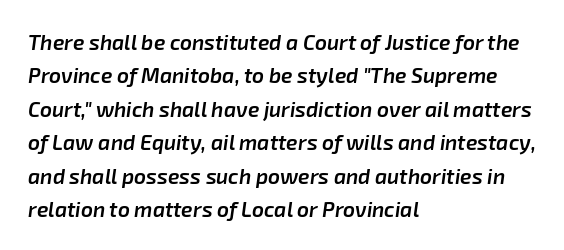
The image shows 21 px text type, italic (leaning right); set left-aligned, normal line spacing (1.59x), normal letter spacing, not underlined.
